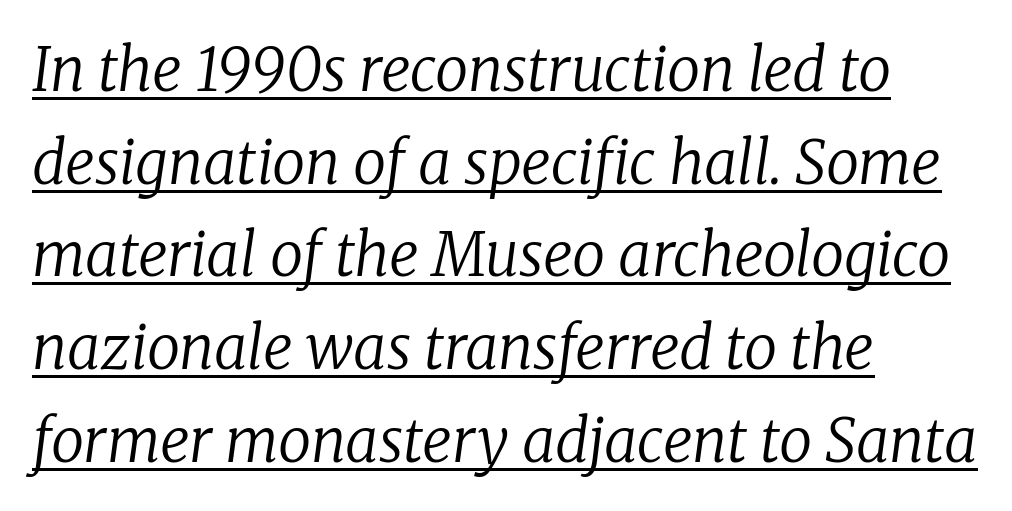
{"serif": "yes", "italic": "yes", "lean": "right", "slant_degrees": 8, "bold": "no", "weight": "regular", "width": "normal", "stroke_contrast": "low", "x_height": "medium", "monospaced": "no", "underline": "yes", "align": "left", "line_spacing": "normal", "line_spacing_ratio": 1.57, "letter_spacing": "normal", "letter_spacing_em": 0.0, "glyph_px": 59}
